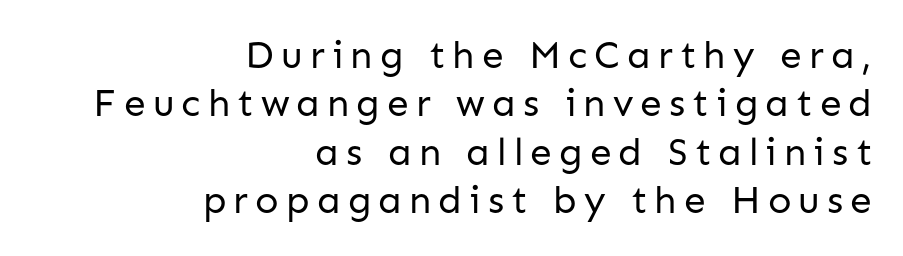
The image shows 39 px regular-weight sans-serif type, upright; set right-aligned, line spacing 1.24x, not underlined; low stroke contrast and a medium x-height.
